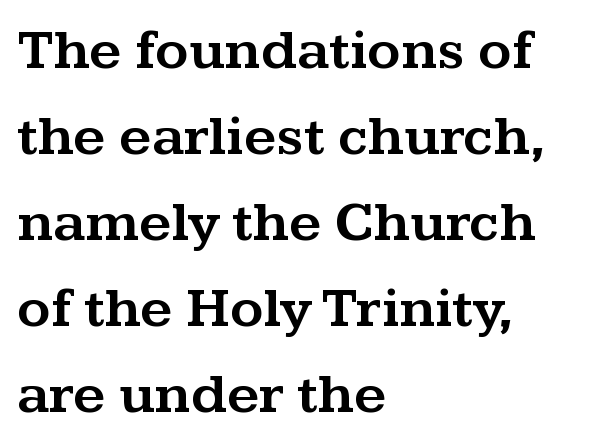
{"serif": "yes", "italic": "no", "width": "wide", "stroke_contrast": "medium", "x_height": "medium", "monospaced": "no", "underline": "no", "align": "left", "line_spacing": "normal", "line_spacing_ratio": 1.51, "letter_spacing": "normal", "letter_spacing_em": 0.0, "glyph_px": 57}
